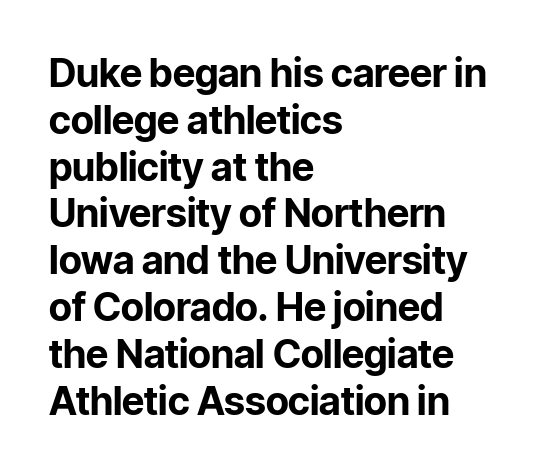
The image shows 39 px bold sans-serif type, upright; set left-aligned, line spacing 1.2x, normal letter spacing, not underlined; low stroke contrast and a medium x-height.
